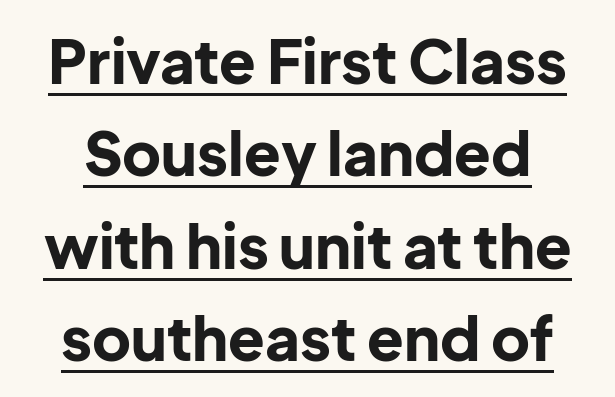
The image shows 60 px bold sans-serif type, upright; set normal line spacing (1.54x), normal letter spacing, underlined; low stroke contrast and a medium x-height.
